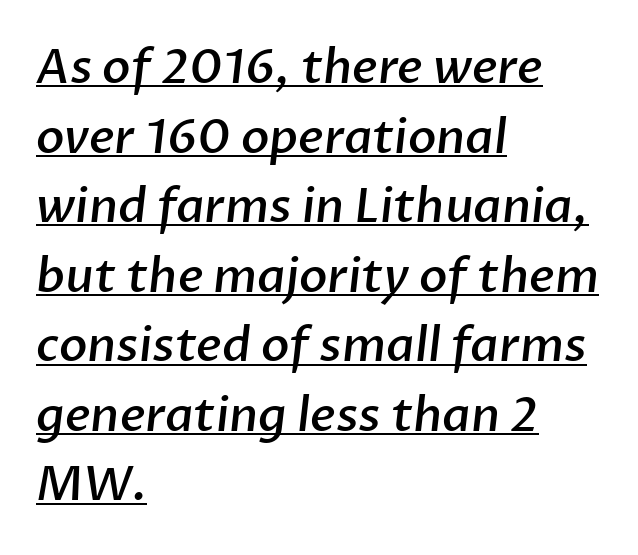
{"serif": "no", "bold": "semi", "weight": "semibold", "width": "normal", "stroke_contrast": "low", "x_height": "medium", "monospaced": "no", "underline": "yes", "align": "left", "line_spacing": "normal", "line_spacing_ratio": 1.48, "letter_spacing": "normal", "letter_spacing_em": 0.0, "glyph_px": 47}
